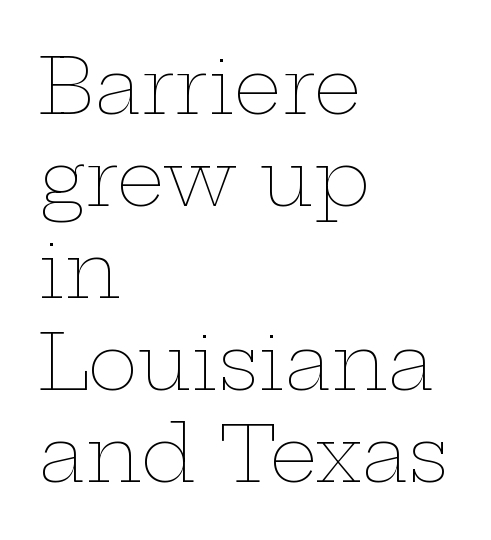
Q: Is the text bold? A: No.
Q: Is the text italic (slanted)? A: No, it is upright.
Q: Is the text underlined? A: No.
Q: How is the paragraph aligned? A: Left-aligned.
Q: Is the spacing between letters normal or unusually wide? A: Normal.
Q: Width (condensed, normal, or wide)? A: Wide.
Q: Stroke contrast? A: Low.
Q: x-height? A: Medium.
Q: Monospaced? A: No.
